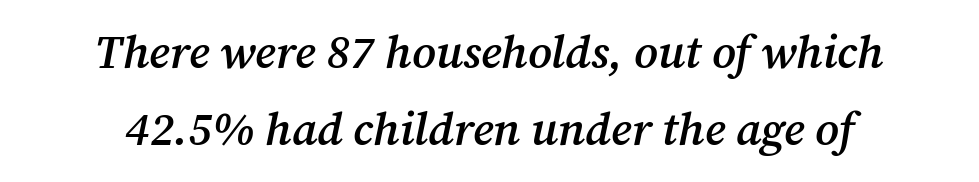
One-word summary of the alignment: center. No extra tracking has been applied to these lines. Varying glyph widths throughout — classic text-font behaviour. Type without underlining. A typesetter would call this leading conventional body-copy spacing.
